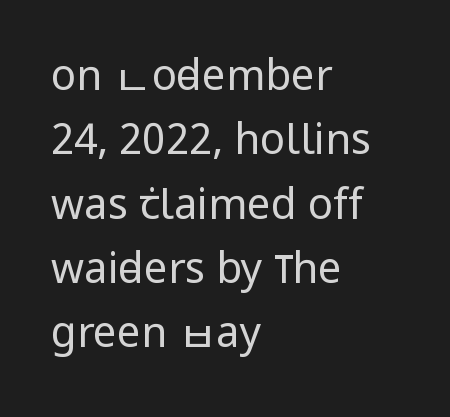
{"serif": "no", "italic": "no", "bold": "no", "weight": "regular", "width": "condensed", "stroke_contrast": "low", "x_height": "large", "monospaced": "no", "underline": "no", "align": "left", "line_spacing": "normal", "line_spacing_ratio": 1.53, "letter_spacing": "normal", "letter_spacing_em": 0.0, "glyph_px": 42}
